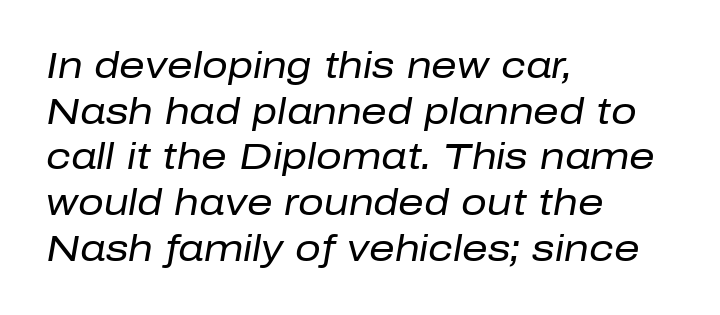
If you measured baseline to baseline, you'd find a middling distance. The face used here is proportionally spaced, like ordinary book or web type. Compared with typical body copy, the letter spacing here is the same. Slant detected: the letters are inclined.
